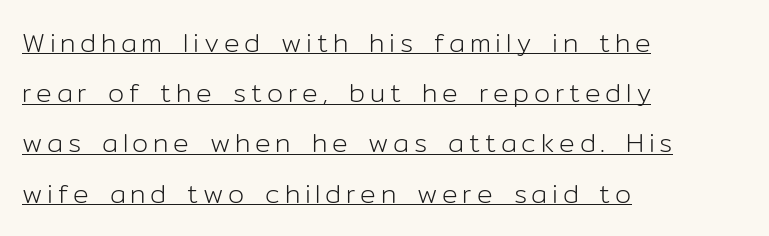
The image shows 26 px text type, upright; set left-aligned, loose line spacing (1.93x), underlined.
